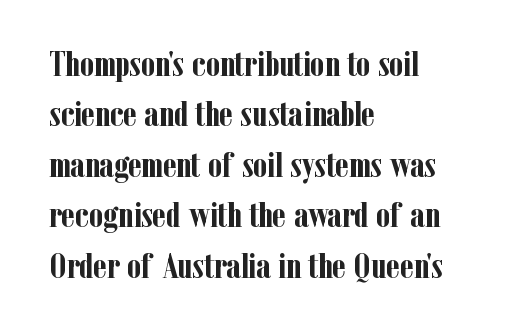
{"serif": "yes", "italic": "no", "bold": "yes", "weight": "semibold", "width": "condensed", "stroke_contrast": "low", "x_height": "medium", "monospaced": "no", "underline": "no", "align": "left", "line_spacing": "normal", "line_spacing_ratio": 1.4, "letter_spacing": "normal", "letter_spacing_em": 0.0, "glyph_px": 36}
